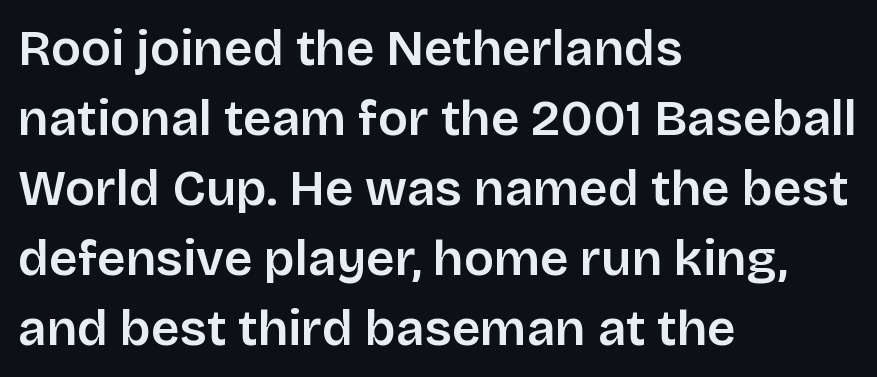
Q: Is the text italic (slanted)? A: No, it is upright.
Q: Is the typeface a serif or a sans-serif typeface? A: Sans-serif.
Q: Is the text underlined? A: No.
Q: How is the paragraph aligned? A: Left-aligned.
Q: Is the spacing between letters normal or unusually wide? A: Normal.
Q: Is the spacing between lines tight, normal or loose? A: Normal.
Q: Width (condensed, normal, or wide)? A: Normal.
Q: Stroke contrast? A: Low.
Q: x-height? A: Large.
Q: Monospaced? A: No.
